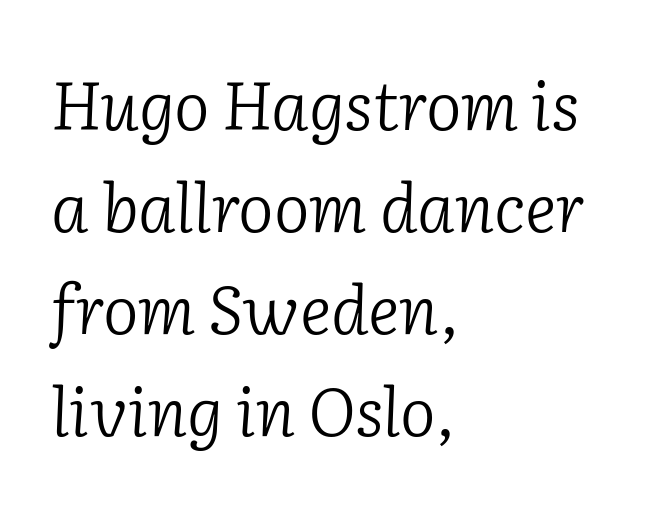
The image shows 67 px light serif type, italic (leaning right); set left-aligned, normal line spacing (1.52x), normal letter spacing, not underlined; low stroke contrast and a medium x-height.
